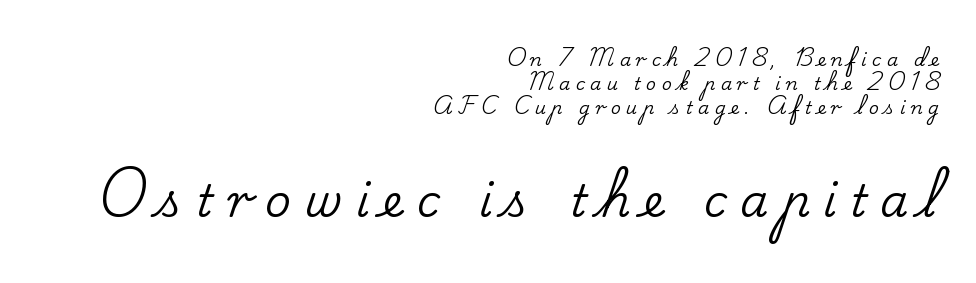
The face used here appears at its bigger size in the lower chunk. In terms of letterform style, serifs are clearly present. The line texture is sparse and dotted thanks to wide tracking. This sample has the flowing, uneven cadence of proportional lettering. Only glyphs here, with clear space below each row.
